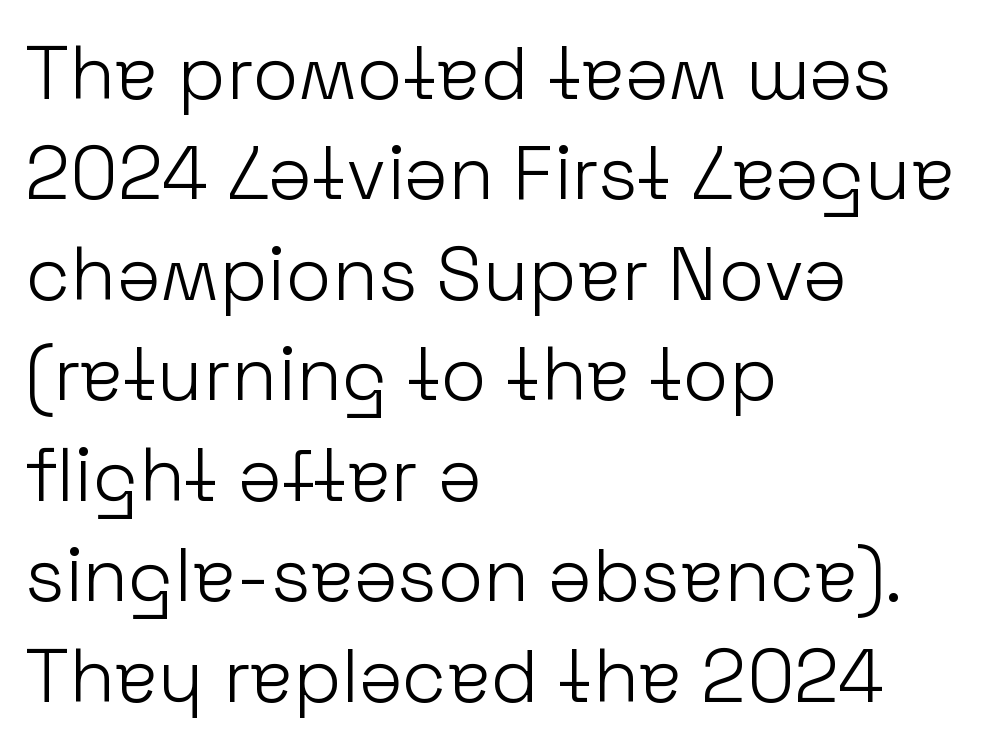
No heavy texture on the line: the type isn't bold. These lines are set flush left with a ragged right edge. The letters advance in unequal steps, a hallmark of proportional type. Plain, unruled lines of type. The face used here is rendered with its standard letterfit.
